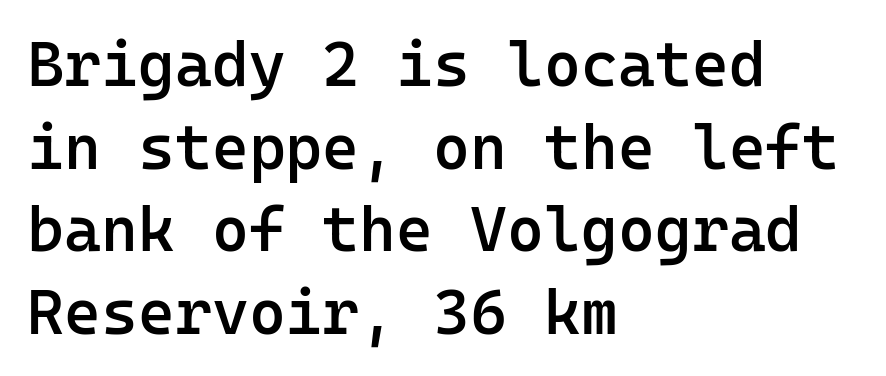
The words here are not underlined. The rows are spaced the way most documents space them. Here the designer chose a console-style face with uniform glyph widths. Ordinary non-slanted type is in use. A bit beefed up — I'd call it semibold rather than bold. How are the letters spaced? Ordinarily, with no added tracking.
